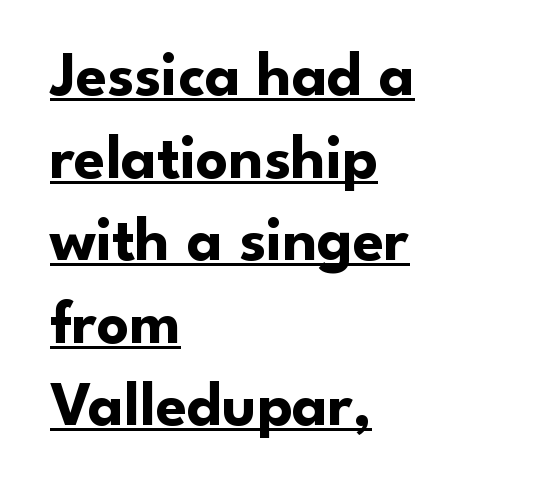
The image shows 63 px bold sans-serif type, upright; set left-aligned, normal line spacing (1.31x), normal letter spacing, underlined; low stroke contrast and a small x-height.
